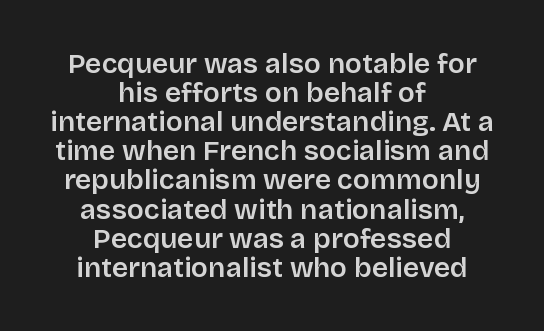
Observe the absence of serifs on each vertical stroke in this sample. Proportional: the letters do not fall into vertical columns. Words float on clear page, feet unadorned. These lines are centered, leaving both edges ragged.
